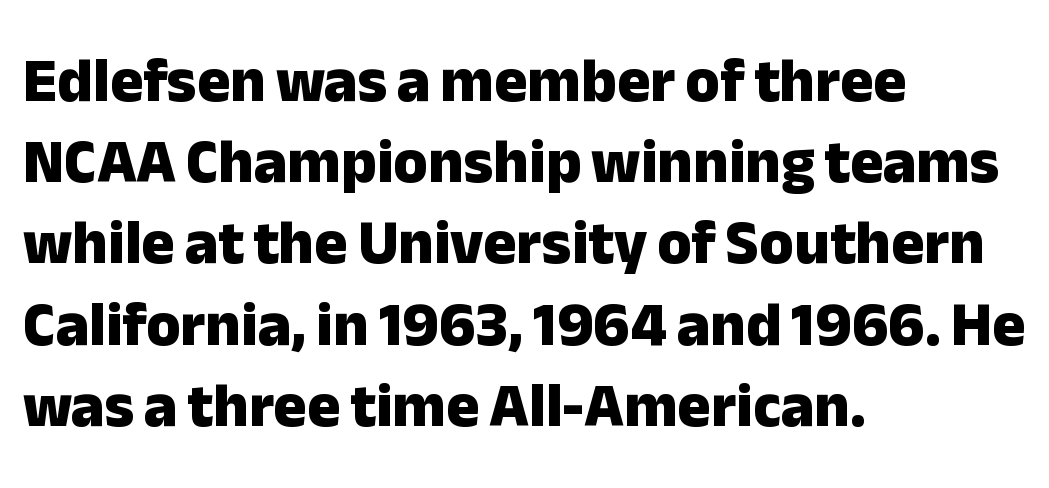
Leading matches the norm, producing a regular column. This rendering uses left alignment, leaving the right contour irregular. The rendering keeps characters at their native spacing. The typeface chosen for these lines omits serifs. Each letter keeps its own natural width here, so spacing adapts to shape.
